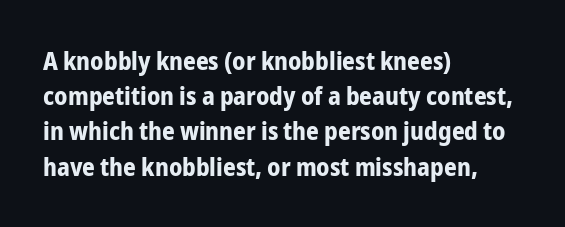
{"italic": "no", "bold": "yes", "underline": "no", "align": "left", "line_spacing": "normal", "line_spacing_ratio": 1.41, "letter_spacing": "normal", "letter_spacing_em": 0.0, "glyph_px": 25}
